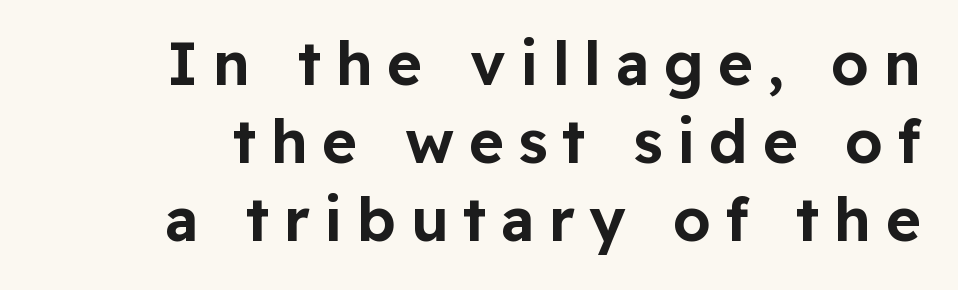
The image shows 60 px sans-serif type, upright; set normal line spacing (1.3x), unusually wide letter spacing (+0.24 em), not underlined; low stroke contrast and a medium x-height.
